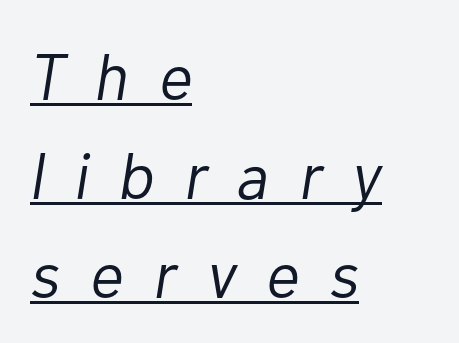
{"italic": "yes", "lean": "right", "slant_degrees": 10, "bold": "no", "weight": "light", "width": "normal", "stroke_contrast": "low", "x_height": "medium", "monospaced": "no", "underline": "yes", "align": "left", "line_spacing": "normal", "line_spacing_ratio": 1.52, "letter_spacing": "wide", "letter_spacing_em": 0.46, "glyph_px": 65}
